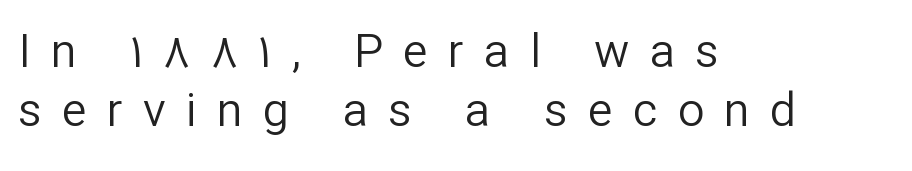
The image shows 47 px regular-weight sans-serif type, upright; set left-aligned, normal line spacing (1.26x), unusually wide letter spacing (+0.43 em), not underlined; low stroke contrast and a medium x-height.
